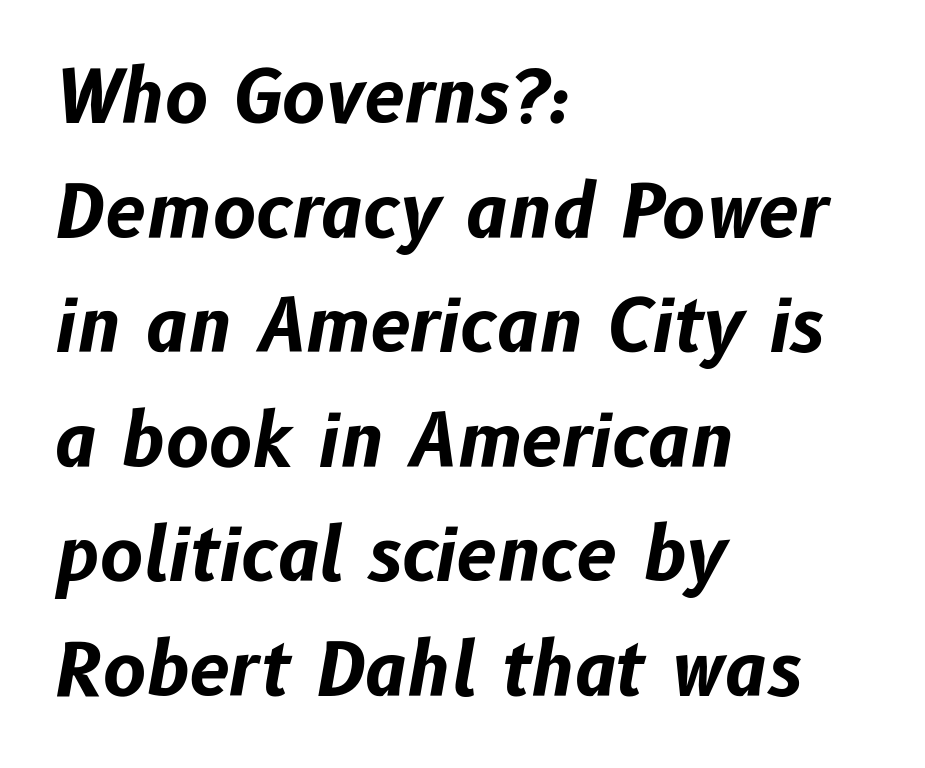
Heft: maximum for text — a bold. The paragraph shown leans on its left margin. This sample has the flowing, uneven cadence of proportional lettering. The letters are slanted; this is an italic face. Descenders are the only things crossing below the line. Whoever set this chose a conventional vertical rhythm.
